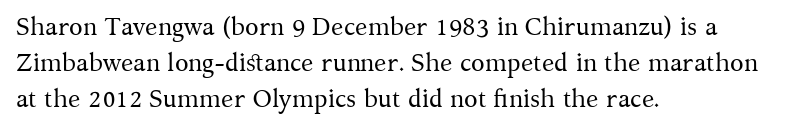
The image shows 25 px text type, upright; set left-aligned, normal line spacing (1.44x), normal letter spacing, not underlined.
